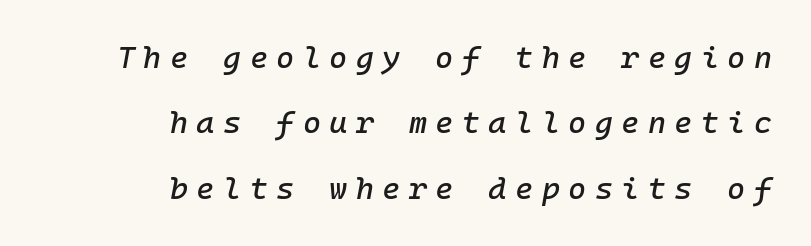
{"italic": "yes", "lean": "right", "slant_degrees": 10, "width": "normal", "stroke_contrast": "low", "x_height": "medium", "monospaced": "yes", "underline": "no", "align": "right", "line_spacing": "loose", "line_spacing_ratio": 2.11, "letter_spacing": "wide", "letter_spacing_em": 0.27, "glyph_px": 31}
